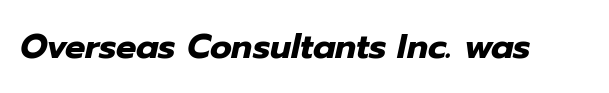
Q: Is the text bold? A: Yes.
Q: Is the text italic (slanted)? A: Yes, it leans right by about 12 degrees.
Q: Is the text underlined? A: No.
Q: Is the spacing between letters normal or unusually wide? A: Normal.
Q: Width (condensed, normal, or wide)? A: Normal.
Q: Stroke contrast? A: Low.
Q: x-height? A: Medium.
Q: Monospaced? A: No.
